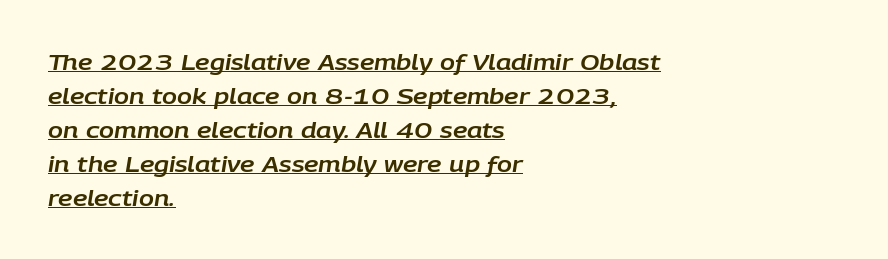
{"italic": "yes", "lean": "right", "slant_degrees": 9, "underline": "yes", "align": "left", "line_spacing": "normal", "line_spacing_ratio": 1.54, "letter_spacing": "normal", "letter_spacing_em": 0.0, "glyph_px": 22}
